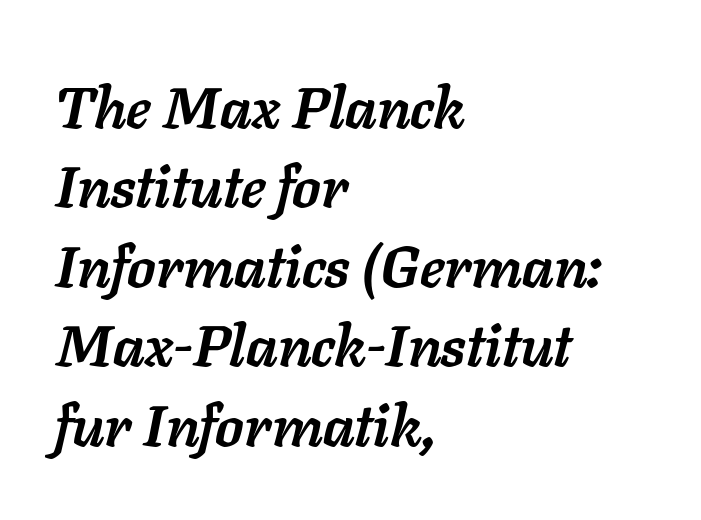
{"italic": "yes", "lean": "right", "slant_degrees": 11, "bold": "yes", "weight": "semibold", "width": "normal", "stroke_contrast": "low", "x_height": "medium", "monospaced": "no", "underline": "no", "align": "left", "line_spacing": "normal", "line_spacing_ratio": 1.37, "letter_spacing": "normal", "letter_spacing_em": 0.0, "glyph_px": 58}
